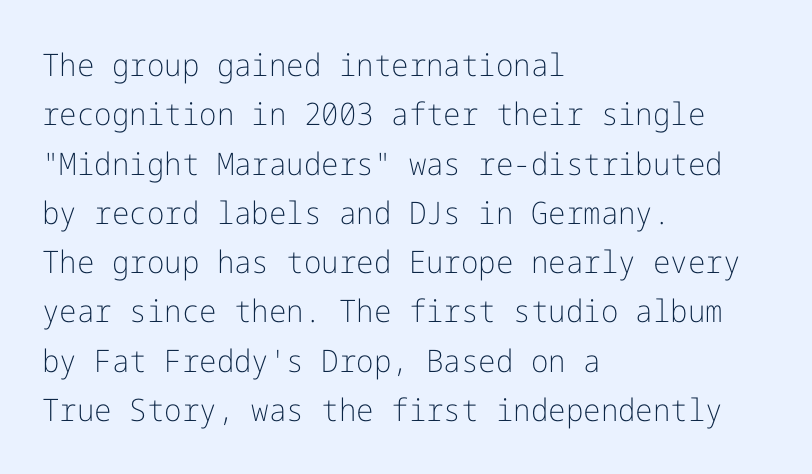
{"serif": "no", "italic": "no", "bold": "no", "weight": "light", "width": "normal", "stroke_contrast": "low", "x_height": "medium", "underline": "no", "align": "left", "line_spacing": "normal", "line_spacing_ratio": 1.59, "letter_spacing": "normal", "letter_spacing_em": 0.0, "glyph_px": 31}
